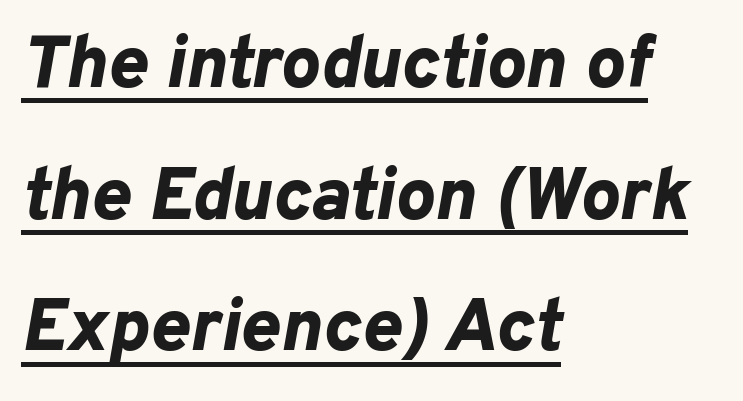
{"italic": "yes", "lean": "right", "slant_degrees": 10, "bold": "yes", "weight": "bold", "width": "normal", "stroke_contrast": "low", "x_height": "medium", "monospaced": "no", "underline": "yes", "align": "left", "line_spacing_ratio": 1.78, "letter_spacing": "normal", "letter_spacing_em": 0.0, "glyph_px": 74}
